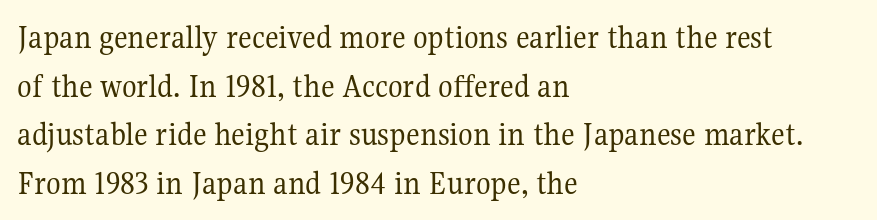
The image shows 34 px regular-weight serif type, upright; set left-aligned, normal line spacing (1.43x), normal letter spacing, not underlined; medium stroke contrast and a medium x-height.
